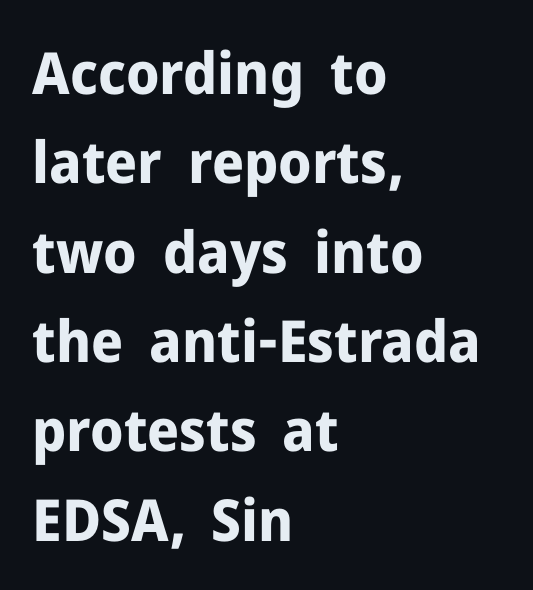
Q: Is the text bold? A: Yes.
Q: Is the text italic (slanted)? A: No, it is upright.
Q: Is the typeface a serif or a sans-serif typeface? A: Sans-serif.
Q: Is the text underlined? A: No.
Q: How is the paragraph aligned? A: Left-aligned.
Q: Is the spacing between letters normal or unusually wide? A: Normal.
Q: Is the spacing between lines tight, normal or loose? A: Normal.
Q: Width (condensed, normal, or wide)? A: Normal.
Q: Stroke contrast? A: Low.
Q: x-height? A: Medium.
Q: Monospaced? A: No.
